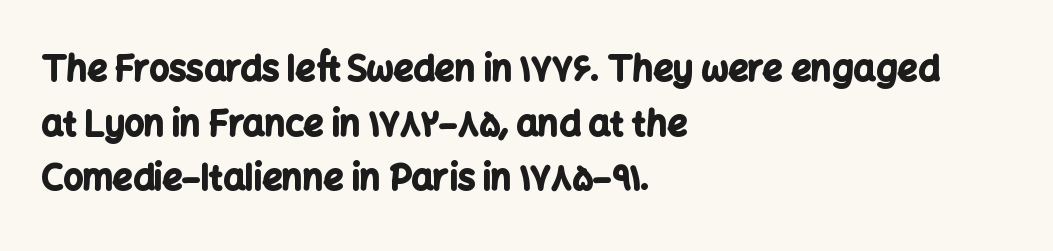
Students, this is bold: see how much ink each stroke carries. Type style note: lacks serifs. Quick note: interline space is typical. Just letters on the line, the space beneath them empty. Between one letter and the next there's only the usual sliver of space. This sample has the flowing, uneven cadence of proportional lettering.
